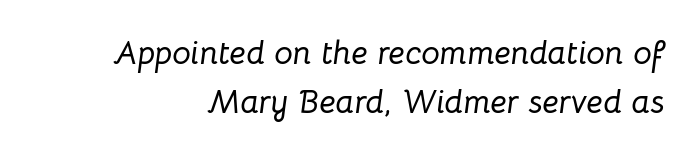
Q: Is the text italic (slanted)? A: Yes, it leans right by about 8 degrees.
Q: Is the text underlined? A: No.
Q: Is the spacing between letters normal or unusually wide? A: Normal.
Q: Is the spacing between lines tight, normal or loose? A: Normal.
Q: Width (condensed, normal, or wide)? A: Normal.
Q: Stroke contrast? A: Low.
Q: x-height? A: Medium.
Q: Monospaced? A: No.
